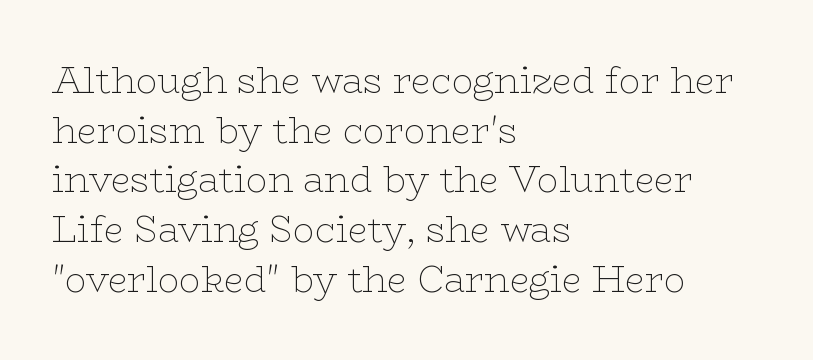
In CSS terms this would be text-align: left. This is not heavy type; no bold has been used. Check the space under the baseline: it is left empty. One glance says typical: line gaps are just what's usual.
